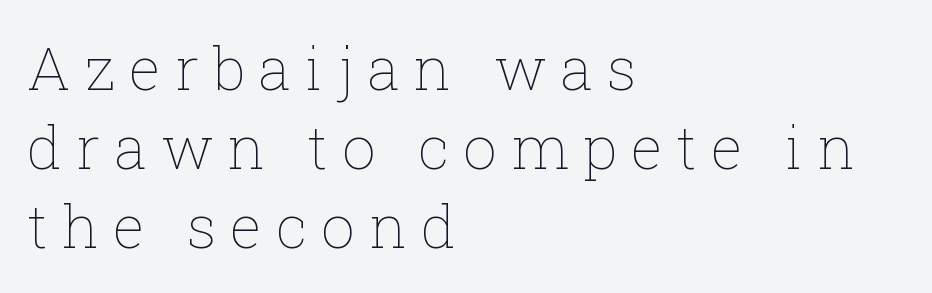
{"italic": "no", "bold": "no", "weight": "thin", "width": "normal", "stroke_contrast": "low", "x_height": "medium", "monospaced": "no", "underline": "no", "align": "left", "line_spacing": "normal", "line_spacing_ratio": 1.32, "letter_spacing": "wide", "letter_spacing_em": 0.23, "glyph_px": 60}
